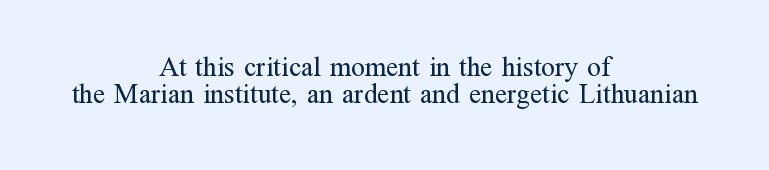
The compositor balanced each line on the midline. Words appear dense and cohesive because spacing is normal. Check the space under the baseline: it is left empty. Counters stay open thanks to moderate or lighter strokes. Tightly led — the rows are bunched.
